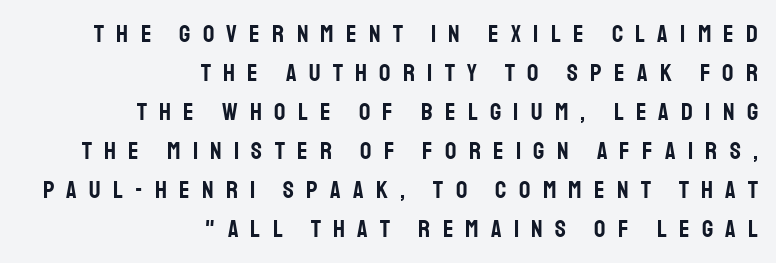
Q: Is the text italic (slanted)? A: No, it is upright.
Q: Is the text underlined? A: No.
Q: How is the paragraph aligned? A: Right-aligned.
Q: Is the spacing between letters normal or unusually wide? A: Unusually wide.
Q: Is the spacing between lines tight, normal or loose? A: Normal.
